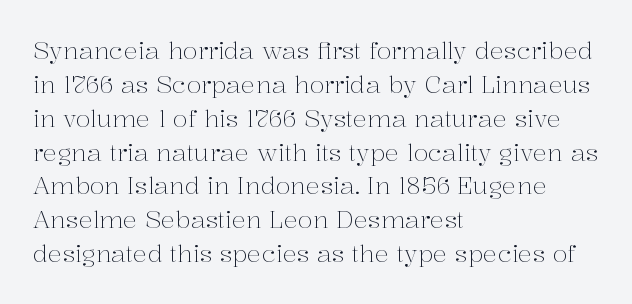
{"italic": "no", "bold": "no", "underline": "no", "align": "left", "line_spacing": "normal", "line_spacing_ratio": 1.41, "letter_spacing": "normal", "letter_spacing_em": 0.0, "glyph_px": 24}
